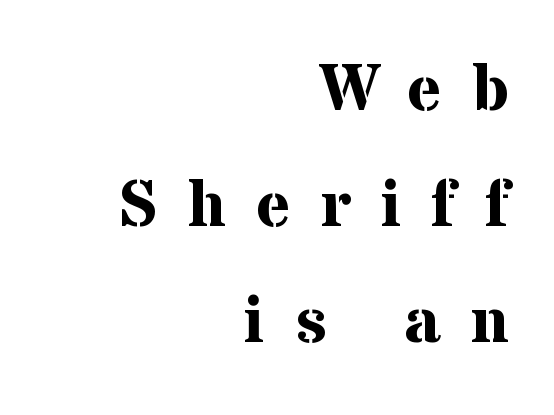
The image shows 66 px bold serif type, upright; set right-aligned, line spacing 1.76x, unusually wide letter spacing (+0.45 em), not underlined; medium stroke contrast and a medium x-height.
